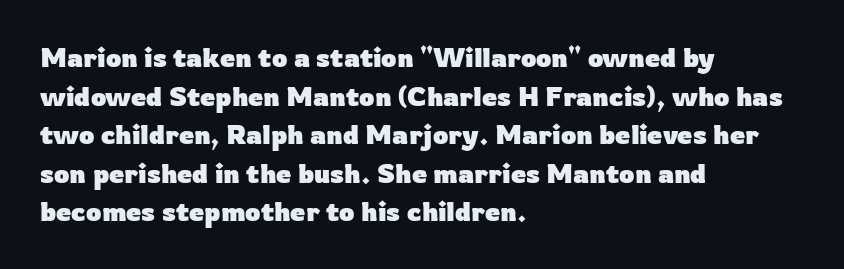
The glyphs are unaccompanied by any horizontal stroke below them. Alignment: flush left. Its strokes are broad and dark, the hallmark of bold type. Designer's note — italics off, roman on.
